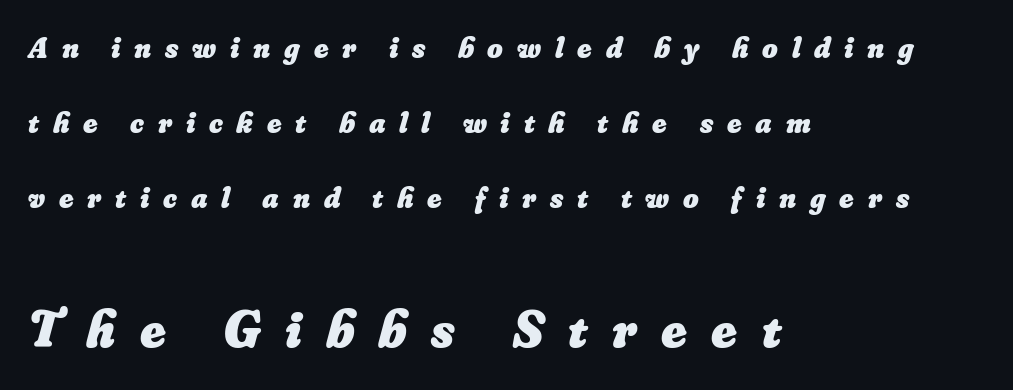
A typesetter would call this leading open, well beyond the default. Of the two passages, the one underneath uses the larger point size. The typesetting leans heavy: a genuine bold. Plain, unruled lines of type.
